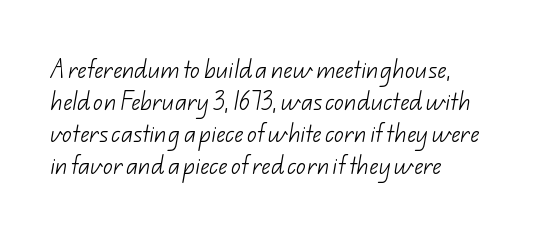
{"bold": "no", "underline": "no", "align": "left", "line_spacing": "normal", "line_spacing_ratio": 1.6, "letter_spacing": "normal", "letter_spacing_em": 0.0, "glyph_px": 20}
